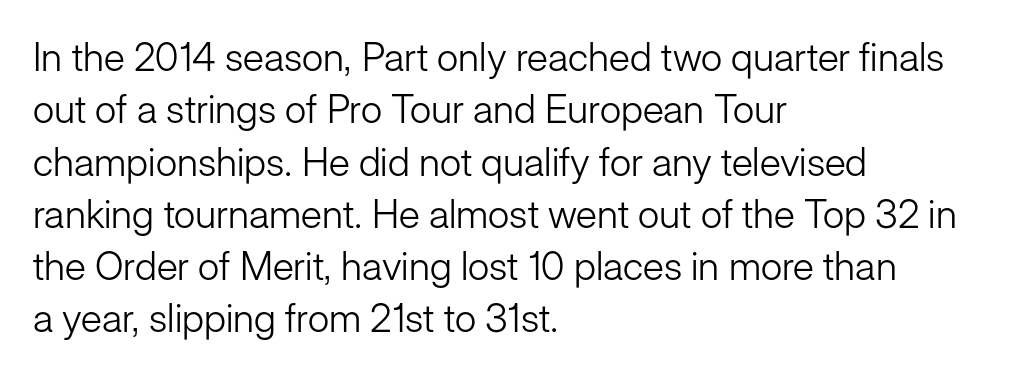
Q: Is the text bold? A: No.
Q: Is the text italic (slanted)? A: No, it is upright.
Q: Is the typeface a serif or a sans-serif typeface? A: Sans-serif.
Q: Is the text underlined? A: No.
Q: How is the paragraph aligned? A: Left-aligned.
Q: Is the spacing between letters normal or unusually wide? A: Normal.
Q: Is the spacing between lines tight, normal or loose? A: Normal.
Q: Width (condensed, normal, or wide)? A: Normal.
Q: Stroke contrast? A: Low.
Q: x-height? A: Medium.
Q: Monospaced? A: No.
